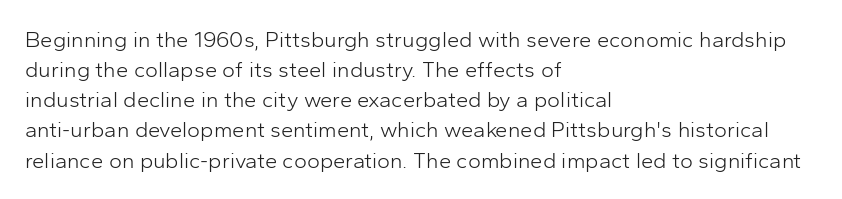
The image shows 22 px text type, upright; set left-aligned, normal line spacing (1.37x), normal letter spacing, not underlined.
